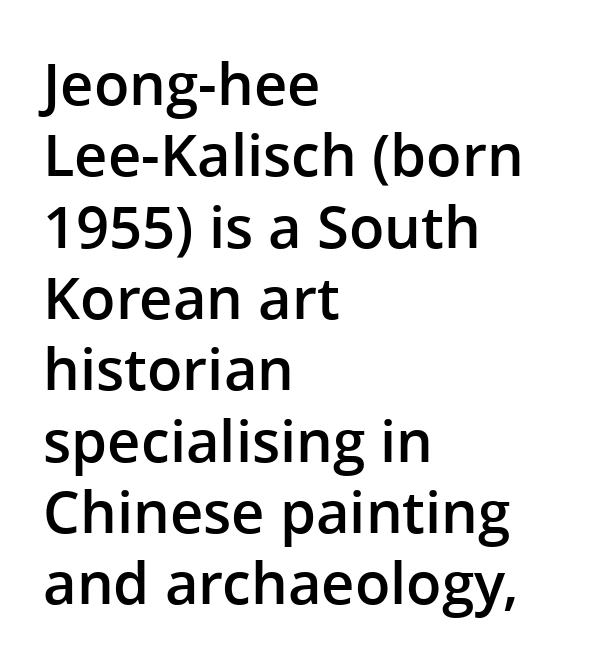
Q: Is the text bold? A: Semi-bold.
Q: Is the text italic (slanted)? A: No, it is upright.
Q: Is the typeface a serif or a sans-serif typeface? A: Sans-serif.
Q: Is the text underlined? A: No.
Q: How is the paragraph aligned? A: Left-aligned.
Q: Is the spacing between letters normal or unusually wide? A: Normal.
Q: Width (condensed, normal, or wide)? A: Normal.
Q: Stroke contrast? A: Low.
Q: x-height? A: Medium.
Q: Monospaced? A: No.
